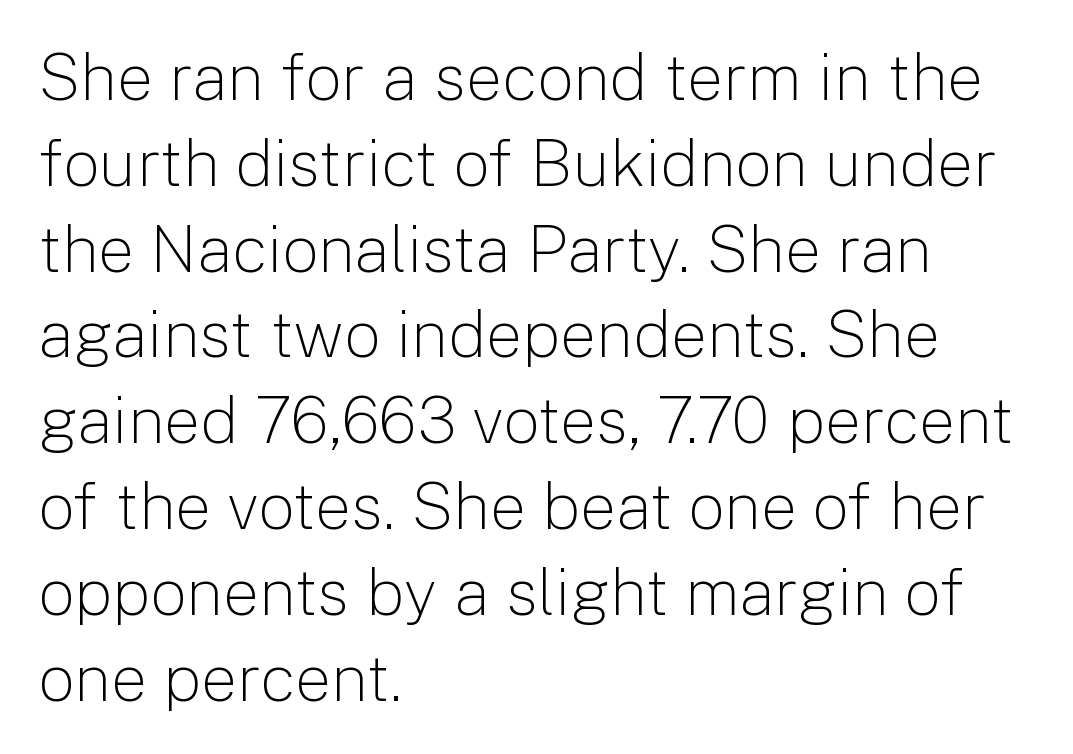
Q: Is the text bold? A: No.
Q: Is the text italic (slanted)? A: No, it is upright.
Q: Is the typeface a serif or a sans-serif typeface? A: Sans-serif.
Q: Is the text underlined? A: No.
Q: How is the paragraph aligned? A: Left-aligned.
Q: Is the spacing between letters normal or unusually wide? A: Normal.
Q: Is the spacing between lines tight, normal or loose? A: Normal.
Q: Width (condensed, normal, or wide)? A: Normal.
Q: Stroke contrast? A: Low.
Q: x-height? A: Medium.
Q: Monospaced? A: No.
